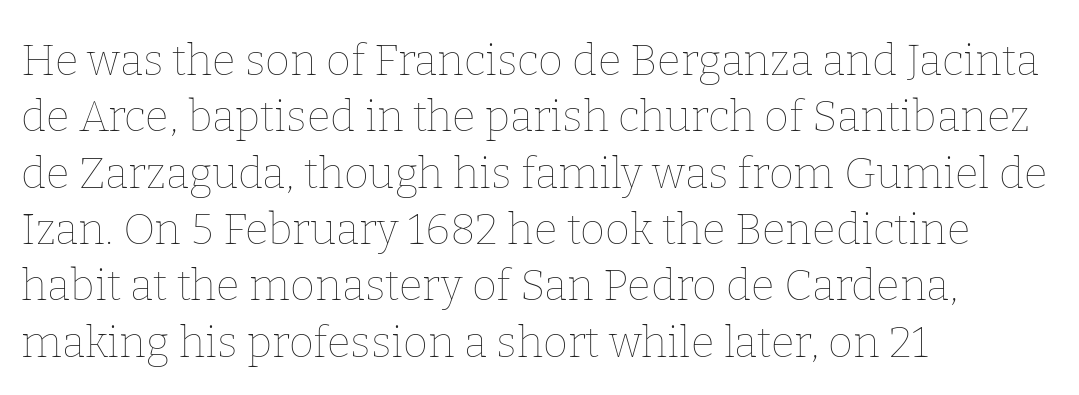
The image shows 43 px thin type, upright; set left-aligned, normal line spacing (1.31x), normal letter spacing, not underlined; low stroke contrast and a medium x-height.
